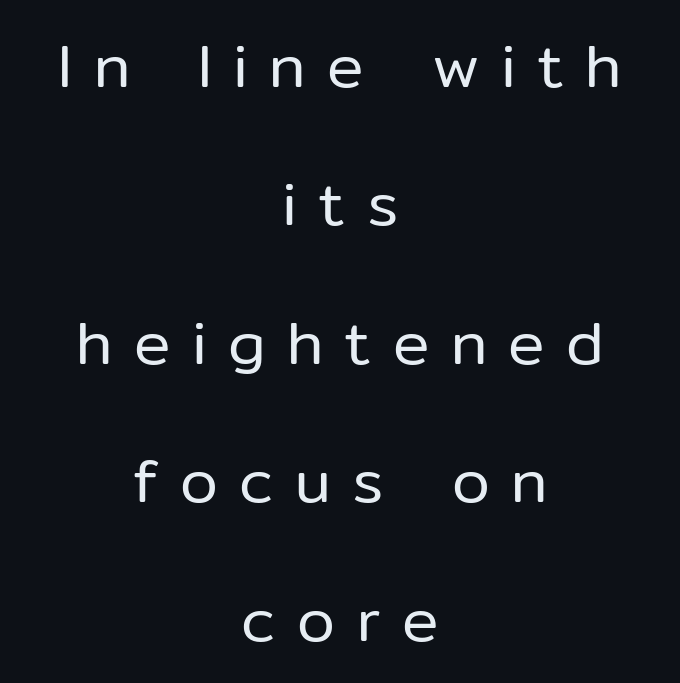
Teacher's note: observe the equal gaps on both sides — that is centered alignment. This rendering employs a face without finishing strokes, i.e., a sans-serif. Posture: upright roman. Proportional: the letters do not fall into vertical columns.
